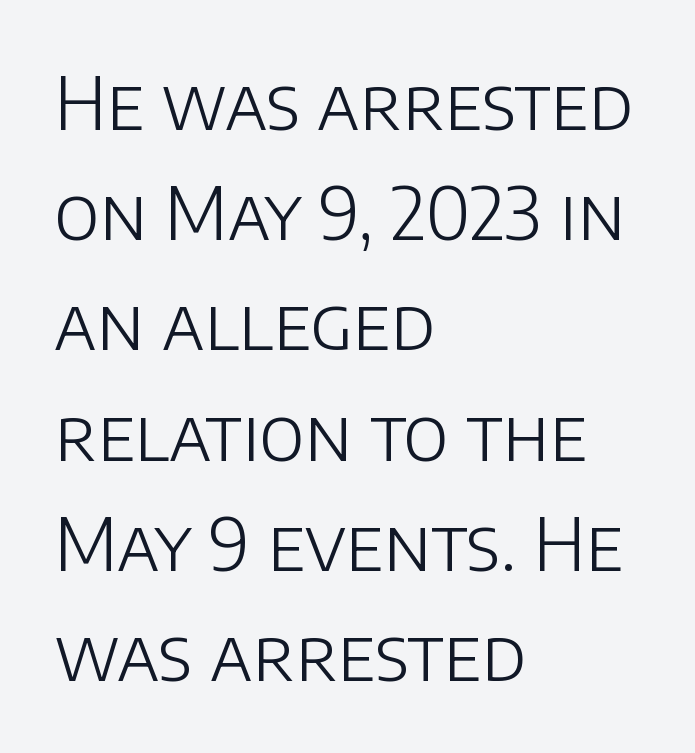
If you measured baseline to baseline, you'd find a middling distance. Teacher's note: observe the even left margin — that is flush-left alignment. These lines keep a tight, regular rhythm from letter to letter. Is the stroke heavy? The answer is a plain regular-or-lighter.
